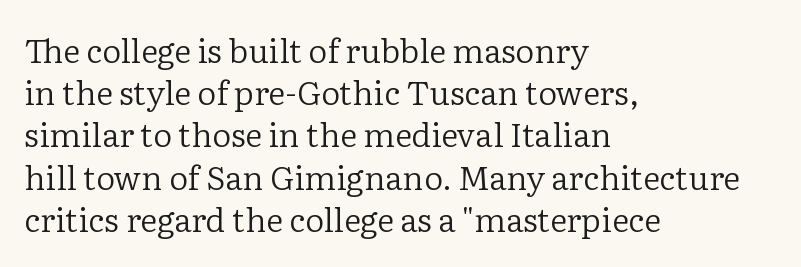
{"serif": "yes", "italic": "no", "bold": "no", "weight": "regular", "width": "normal", "stroke_contrast": "low", "x_height": "medium", "monospaced": "no", "underline": "no", "align": "left", "line_spacing": "normal", "line_spacing_ratio": 1.28, "letter_spacing": "normal", "letter_spacing_em": 0.0, "glyph_px": 33}
